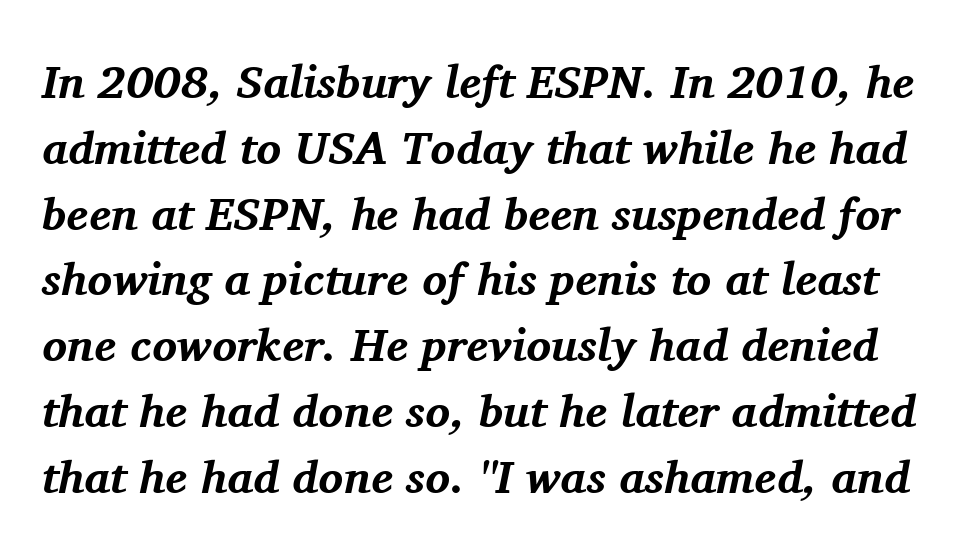
Q: Is the text bold? A: Yes.
Q: Is the text italic (slanted)? A: Yes, it leans right by about 11 degrees.
Q: Is the typeface a serif or a sans-serif typeface? A: Serif.
Q: Is the text underlined? A: No.
Q: Is the spacing between letters normal or unusually wide? A: Normal.
Q: Is the spacing between lines tight, normal or loose? A: Normal.
Q: Width (condensed, normal, or wide)? A: Normal.
Q: Stroke contrast? A: Medium.
Q: x-height? A: Medium.
Q: Monospaced? A: No.
